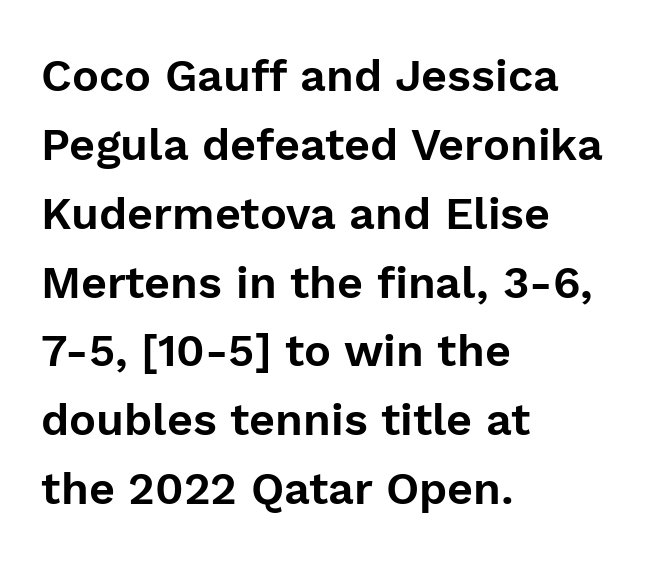
Q: Is the text italic (slanted)? A: No, it is upright.
Q: Is the typeface a serif or a sans-serif typeface? A: Sans-serif.
Q: Is the text underlined? A: No.
Q: How is the paragraph aligned? A: Left-aligned.
Q: Is the spacing between letters normal or unusually wide? A: Normal.
Q: Is the spacing between lines tight, normal or loose? A: Normal.
Q: Width (condensed, normal, or wide)? A: Normal.
Q: Stroke contrast? A: Low.
Q: x-height? A: Medium.
Q: Monospaced? A: No.
